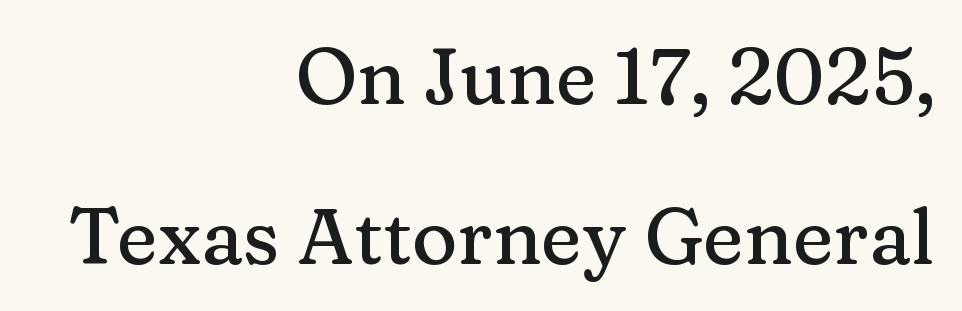
Q: Is the text italic (slanted)? A: No, it is upright.
Q: Is the typeface a serif or a sans-serif typeface? A: Serif.
Q: Is the text underlined? A: No.
Q: How is the paragraph aligned? A: Right-aligned.
Q: Is the spacing between letters normal or unusually wide? A: Normal.
Q: Is the spacing between lines tight, normal or loose? A: Loose.
Q: Width (condensed, normal, or wide)? A: Normal.
Q: Stroke contrast? A: Medium.
Q: x-height? A: Medium.
Q: Monospaced? A: No.
